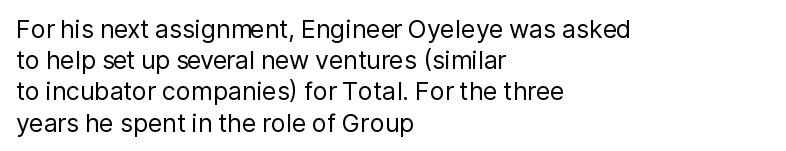
{"italic": "no", "bold": "no", "underline": "no", "align": "left", "line_spacing": "normal", "line_spacing_ratio": 1.25, "letter_spacing": "normal", "letter_spacing_em": 0.0, "glyph_px": 25}
